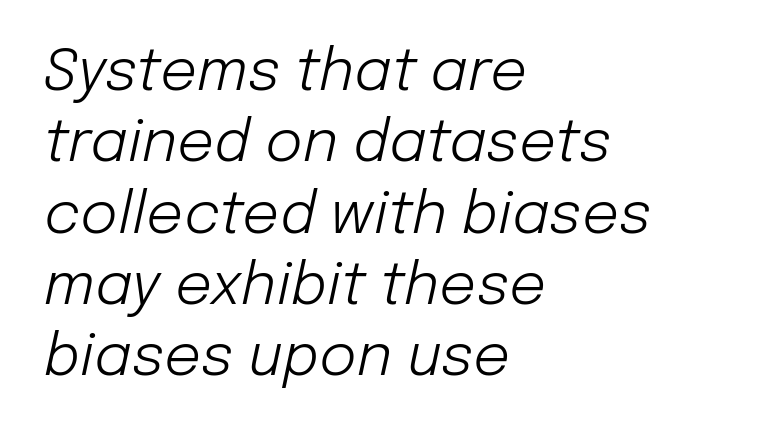
{"italic": "yes", "lean": "right", "slant_degrees": 12, "bold": "no", "weight": "light", "width": "normal", "stroke_contrast": "low", "x_height": "medium", "monospaced": "no", "underline": "no", "align": "left", "line_spacing_ratio": 1.23, "letter_spacing": "normal", "letter_spacing_em": 0.0, "glyph_px": 58}
